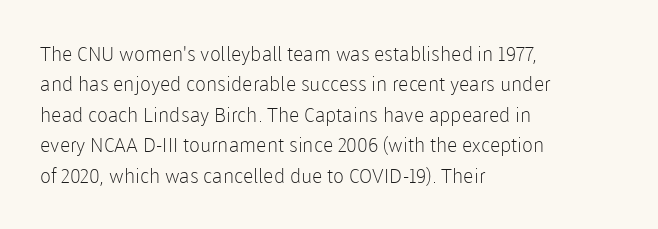
The image shows 20 px text type, upright; set left-aligned, normal line spacing (1.52x), normal letter spacing, not underlined.
